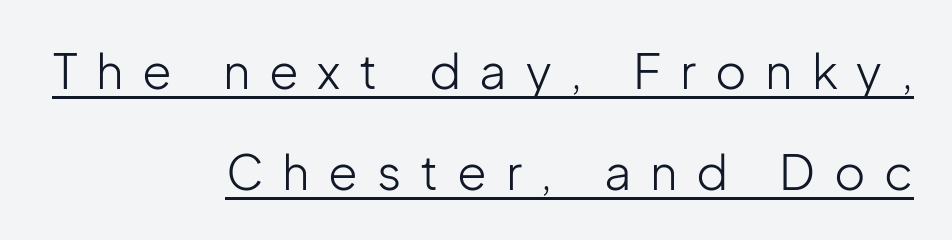
{"serif": "no", "italic": "no", "bold": "no", "weight": "light", "width": "normal", "stroke_contrast": "low", "x_height": "medium", "monospaced": "no", "underline": "yes", "align": "right", "line_spacing": "loose", "line_spacing_ratio": 2.1, "letter_spacing": "wide", "letter_spacing_em": 0.39, "glyph_px": 48}
